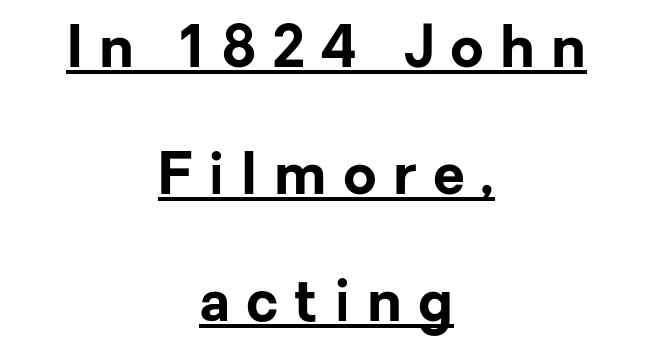
One-word summary of the alignment: center. The designer went with a sans here, leaving each stem footless. Italic: no, the glyphs are upright roman. The letters advance in unequal steps, a hallmark of proportional type.
